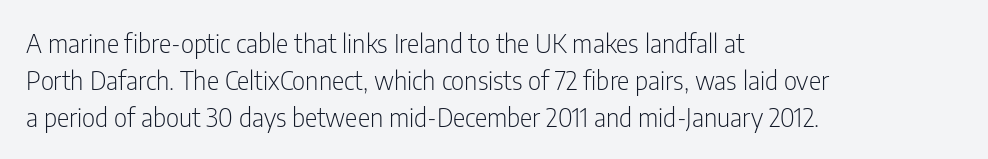
The image shows 26 px text type, upright; set left-aligned, normal line spacing (1.42x), normal letter spacing, not underlined.
